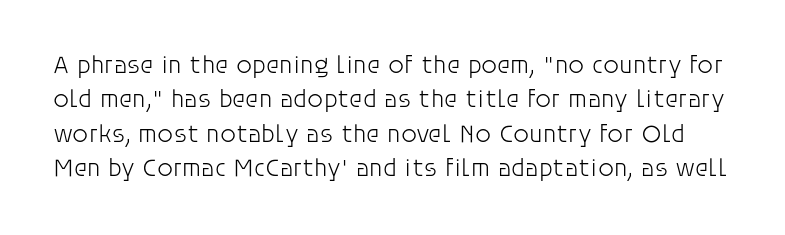
Q: Is the text bold? A: No.
Q: Is the text italic (slanted)? A: No, it is upright.
Q: Is the text underlined? A: No.
Q: Is the spacing between letters normal or unusually wide? A: Normal.
Q: Is the spacing between lines tight, normal or loose? A: Normal.
